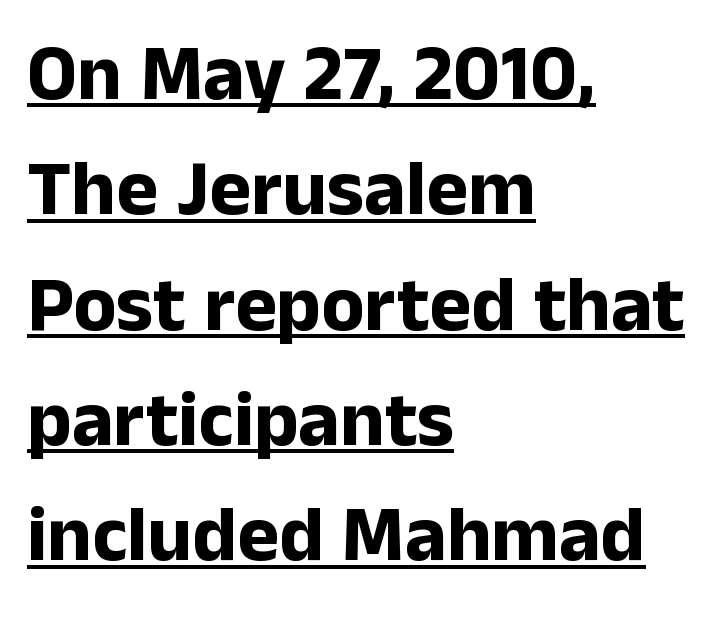
Unlike italic type, these characters show no tilt at all. Strong, thick strokes mark this as bold type. Varying glyph widths throughout — classic text-font behaviour. All the whitespace from short lines collects on the right. The leading is moderate, giving the passage an even texture.
